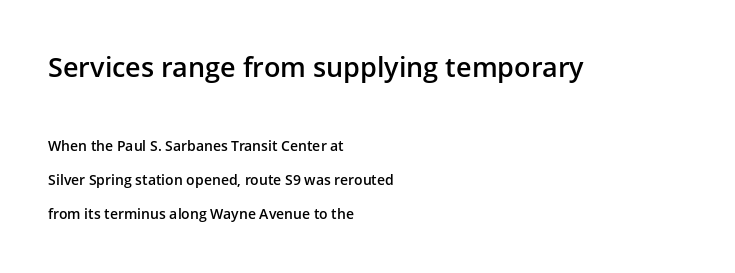
The image shows 27 px text type, upright; set left-aligned, loose line spacing (2.45x), normal letter spacing, not underlined; the first (top) block is 1.93x larger.
